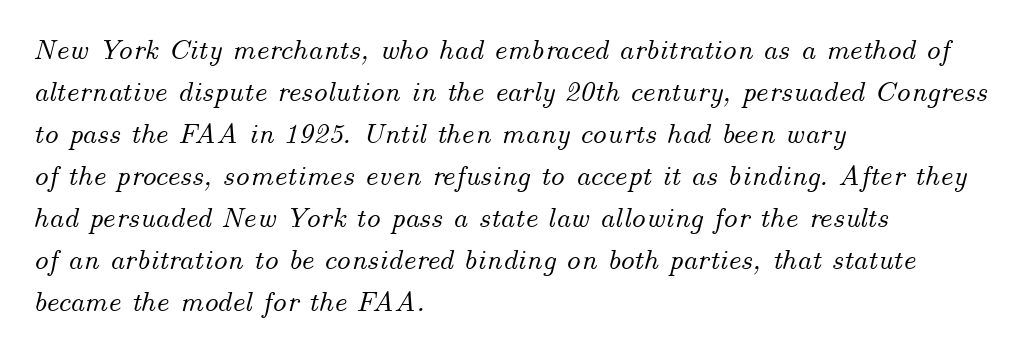
The image shows 29 px text type, italic (leaning right); set left-aligned, normal line spacing (1.45x), normal letter spacing, not underlined; medium stroke contrast and a small x-height.
